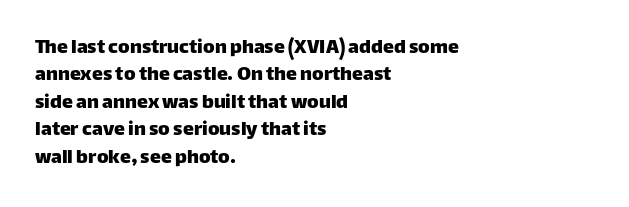
{"italic": "no", "underline": "no", "align": "left", "line_spacing": "normal", "line_spacing_ratio": 1.25, "letter_spacing": "normal", "letter_spacing_em": 0.0, "glyph_px": 22}
